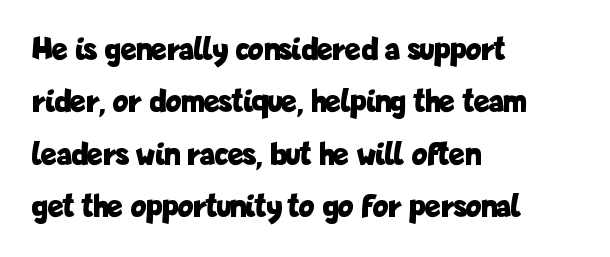
{"serif": "no", "italic": "no", "bold": "yes", "weight": "bold", "width": "condensed", "stroke_contrast": "low", "x_height": "medium", "monospaced": "no", "underline": "no", "align": "left", "line_spacing": "normal", "line_spacing_ratio": 1.59, "letter_spacing": "normal", "letter_spacing_em": 0.0, "glyph_px": 33}
